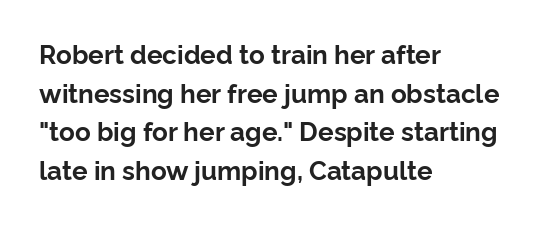
Q: Is the text bold? A: Yes.
Q: Is the text italic (slanted)? A: No, it is upright.
Q: Is the text underlined? A: No.
Q: How is the paragraph aligned? A: Left-aligned.
Q: Is the spacing between letters normal or unusually wide? A: Normal.
Q: Is the spacing between lines tight, normal or loose? A: Normal.
